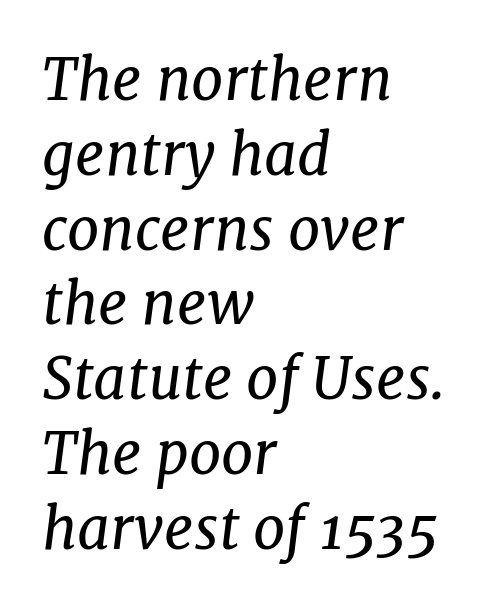
Where is the straight margin? On the left. I'd call this a serif setting — the letters wear small feet. The rendering applies a slant to the glyphs. The letters sit at their default tracking, neither squeezed nor spread.
